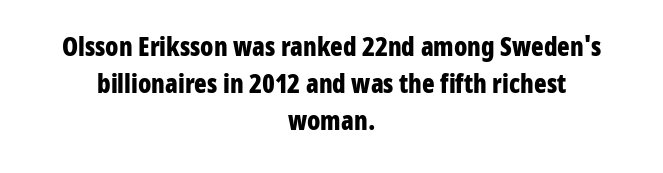
The image shows 26 px bold type, upright; set centered, normal line spacing (1.42x), normal letter spacing, not underlined.
